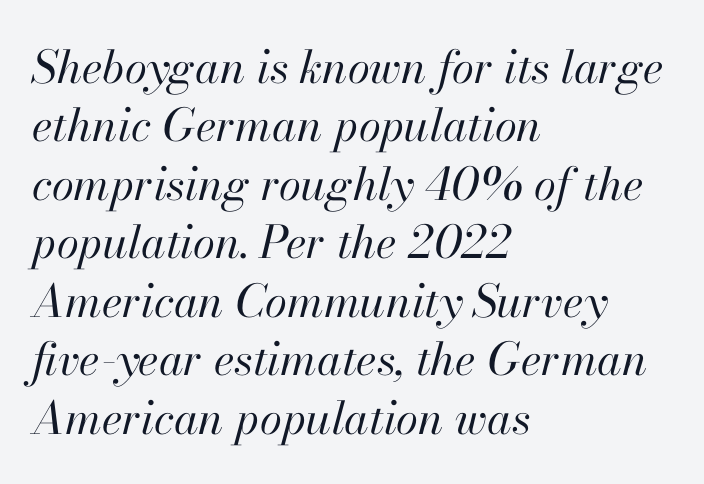
Q: Is the text bold? A: No.
Q: Is the text italic (slanted)? A: Yes, it leans right by about 13 degrees.
Q: Is the text underlined? A: No.
Q: How is the paragraph aligned? A: Left-aligned.
Q: Is the spacing between letters normal or unusually wide? A: Normal.
Q: Is the spacing between lines tight, normal or loose? A: Normal.
Q: Width (condensed, normal, or wide)? A: Normal.
Q: Stroke contrast? A: High.
Q: x-height? A: Small.
Q: Monospaced? A: No.
